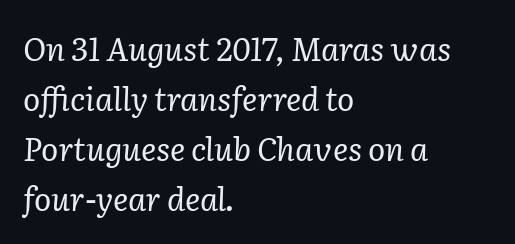
{"serif": "yes", "italic": "yes", "lean": "right", "slant_degrees": 2, "bold": "no", "weight": "regular", "width": "normal", "stroke_contrast": "low", "x_height": "medium", "monospaced": "no", "underline": "no", "align": "left", "line_spacing": "normal", "line_spacing_ratio": 1.56, "letter_spacing": "normal", "letter_spacing_em": 0.0, "glyph_px": 32}
